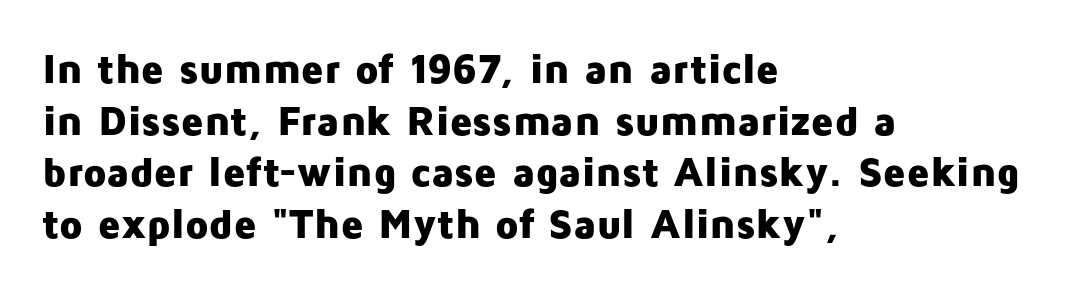
The image shows 42 px heavy sans-serif type, upright; set left-aligned, line spacing 1.23x, normal letter spacing, not underlined; low stroke contrast and a medium x-height.
